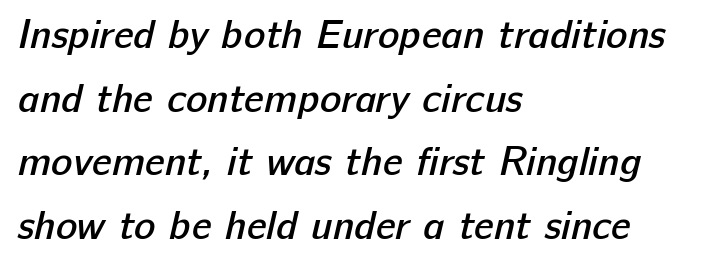
{"serif": "no", "bold": "semi", "weight": "semibold", "width": "normal", "stroke_contrast": "low", "x_height": "medium", "monospaced": "no", "underline": "no", "align": "left", "line_spacing": "normal", "line_spacing_ratio": 1.59, "letter_spacing": "normal", "letter_spacing_em": 0.0, "glyph_px": 40}
